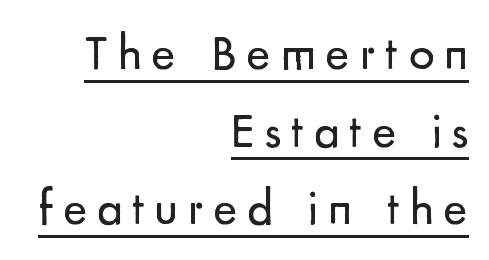
Q: Is the text bold? A: No.
Q: Is the text italic (slanted)? A: No, it is upright.
Q: Is the typeface a serif or a sans-serif typeface? A: Sans-serif.
Q: Is the text underlined? A: Yes.
Q: How is the paragraph aligned? A: Right-aligned.
Q: Is the spacing between lines tight, normal or loose? A: Normal.
Q: Width (condensed, normal, or wide)? A: Normal.
Q: Stroke contrast? A: Low.
Q: x-height? A: Small.
Q: Monospaced? A: No.
